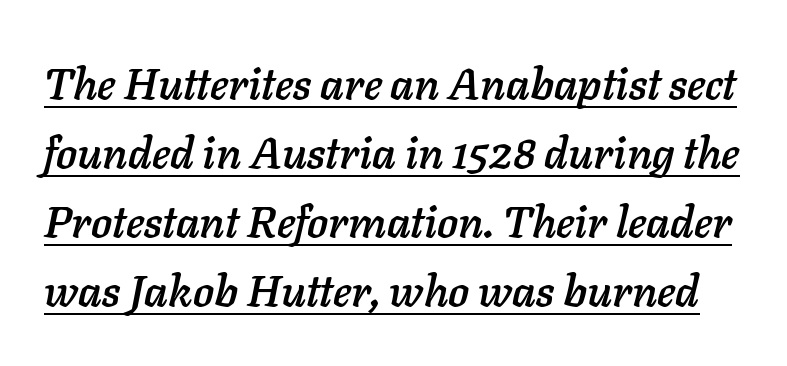
{"italic": "yes", "lean": "right", "slant_degrees": 11, "width": "normal", "stroke_contrast": "low", "x_height": "medium", "monospaced": "no", "underline": "yes", "line_spacing": "normal", "line_spacing_ratio": 1.57, "letter_spacing": "normal", "letter_spacing_em": 0.0, "glyph_px": 44}
